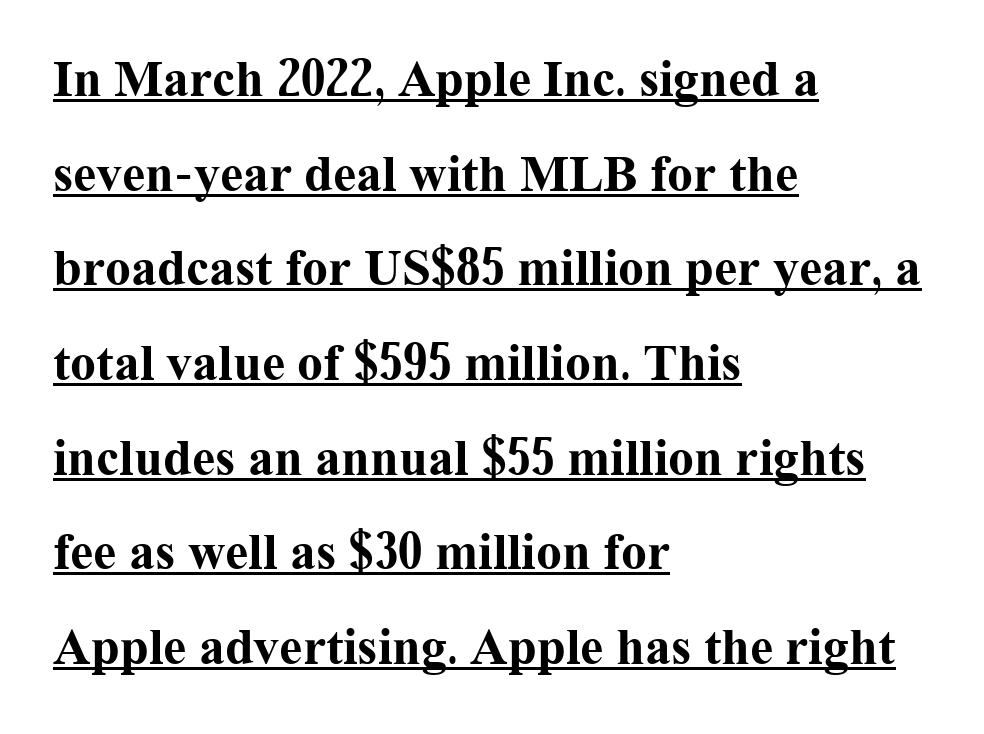
Q: Is the text bold? A: Yes.
Q: Is the text italic (slanted)? A: No, it is upright.
Q: Is the typeface a serif or a sans-serif typeface? A: Serif.
Q: Is the text underlined? A: Yes.
Q: How is the paragraph aligned? A: Left-aligned.
Q: Is the spacing between letters normal or unusually wide? A: Normal.
Q: Width (condensed, normal, or wide)? A: Normal.
Q: Stroke contrast? A: Medium.
Q: x-height? A: Medium.
Q: Monospaced? A: No.
